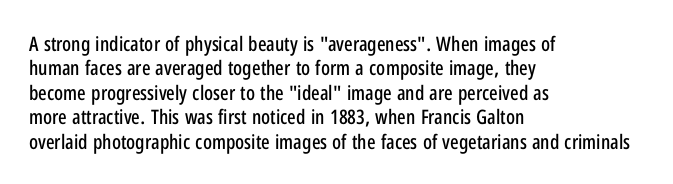
The image shows 20 px text type, upright; set left-aligned, line spacing 1.22x, normal letter spacing, not underlined.
